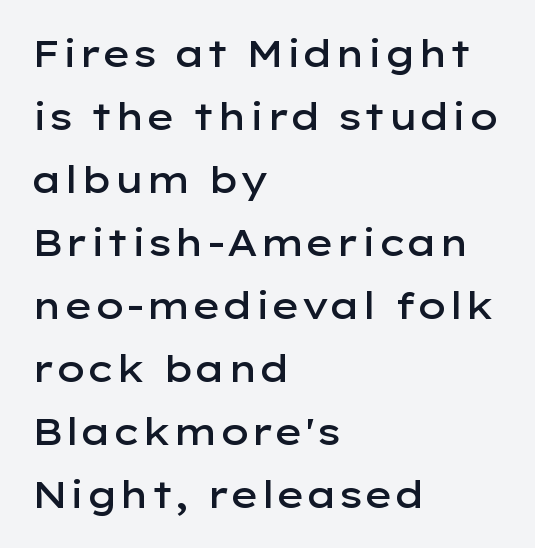
Firm but not heavy-handed strokes: this text is semibold. Do the characters align in a grid? No, the font is proportional. Is there any slant? The stems are plumb. I'd call this a sans setting — the letters go barefoot. Leftover space on each line is placed entirely after the last word.
